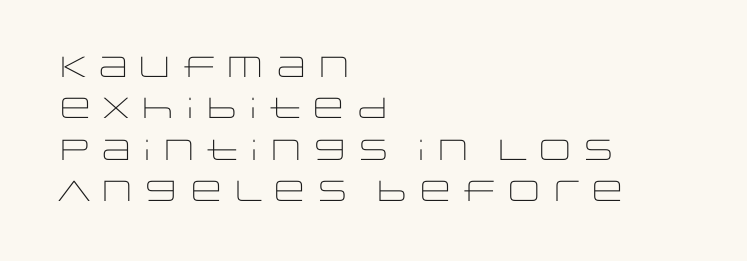
The image shows 29 px light, wide sans-serif type, upright; set left-aligned, normal line spacing (1.43x), normal letter spacing, not underlined; low stroke contrast and a large x-height.
